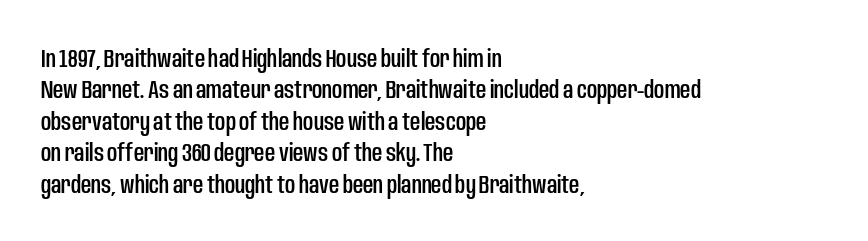
Q: Is the text italic (slanted)? A: No, it is upright.
Q: Is the text underlined? A: No.
Q: How is the paragraph aligned? A: Left-aligned.
Q: Is the spacing between letters normal or unusually wide? A: Normal.
Q: Is the spacing between lines tight, normal or loose? A: Normal.
